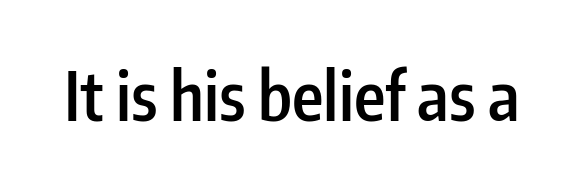
{"serif": "no", "italic": "no", "bold": "semi", "weight": "semibold", "width": "condensed", "stroke_contrast": "low", "x_height": "medium", "monospaced": "no", "underline": "no", "letter_spacing": "normal", "letter_spacing_em": 0.0, "glyph_px": 67}
